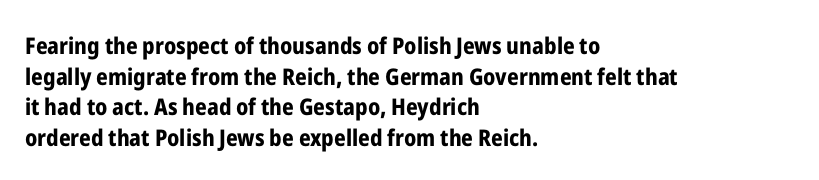
Q: Is the text bold? A: Yes.
Q: Is the text italic (slanted)? A: No, it is upright.
Q: Is the text underlined? A: No.
Q: How is the paragraph aligned? A: Left-aligned.
Q: Is the spacing between letters normal or unusually wide? A: Normal.
Q: Is the spacing between lines tight, normal or loose? A: Normal.
